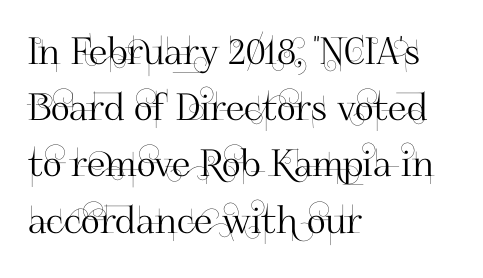
The designer left line spacing at the default. No italicization has been applied; the sample stays upright. Bare-footed words on every line. The passage shown is typeset with a sans-serif family.
